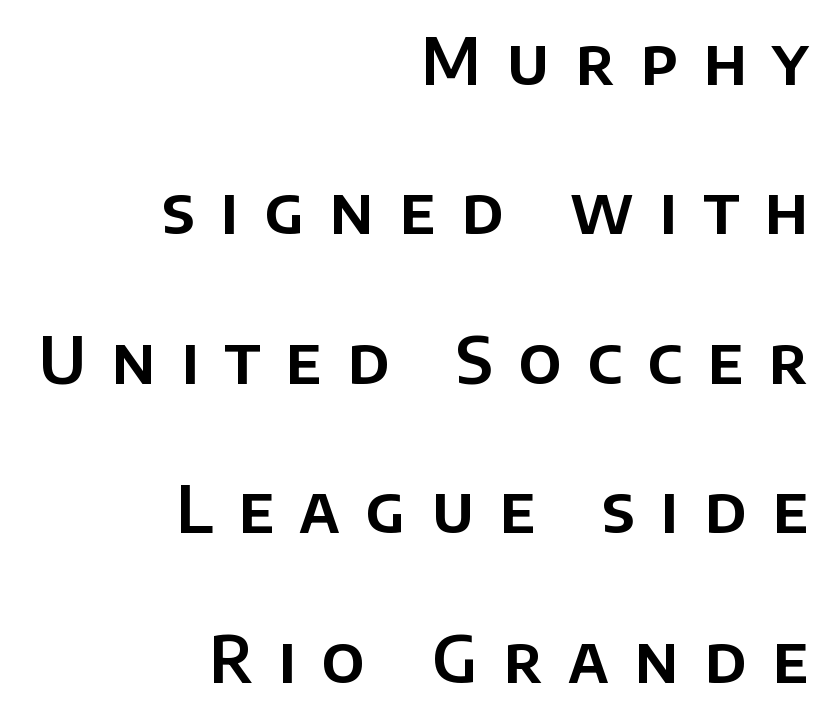
The typography opts for an upright posture over an oblique one. Regarding serifs, this sample does without them. The rendering inserts visible extra space after every character. This sample has the flowing, uneven cadence of proportional lettering.
